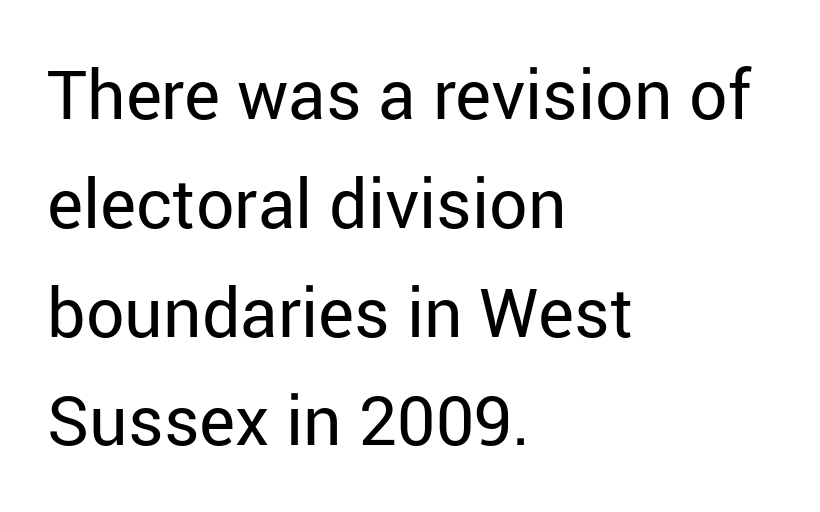
The image shows 68 px regular-weight sans-serif type, upright; set left-aligned, normal line spacing (1.6x), normal letter spacing, not underlined; low stroke contrast and a medium x-height.
